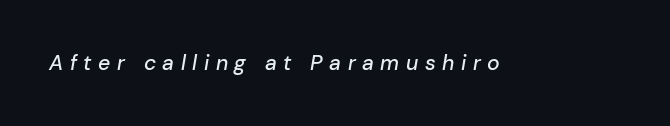
Observe the lean: these are italic letterforms. The zone under the glyphs is completely vacant. These lines have a slow, spaced-out rhythm from letter to letter.
